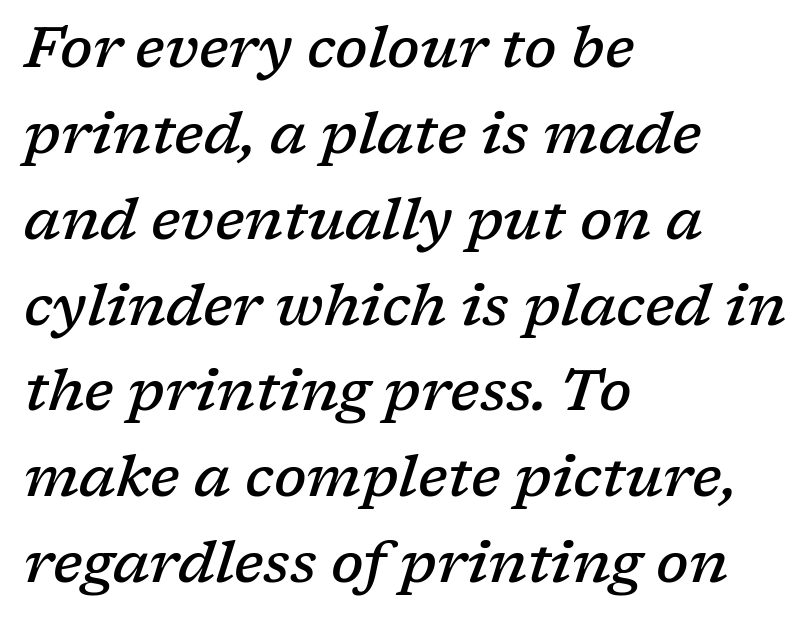
{"serif": "yes", "italic": "yes", "lean": "right", "slant_degrees": 17, "bold": "semi", "weight": "semibold", "width": "normal", "stroke_contrast": "low", "x_height": "medium", "monospaced": "no", "underline": "no", "align": "left", "line_spacing": "normal", "line_spacing_ratio": 1.48, "letter_spacing": "normal", "letter_spacing_em": 0.0, "glyph_px": 58}
